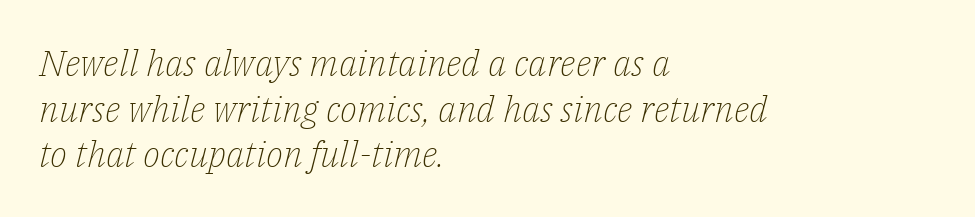
The image shows 36 px light serif type, italic (leaning right); set left-aligned, normal line spacing (1.27x), normal letter spacing, not underlined; low stroke contrast and a medium x-height.
